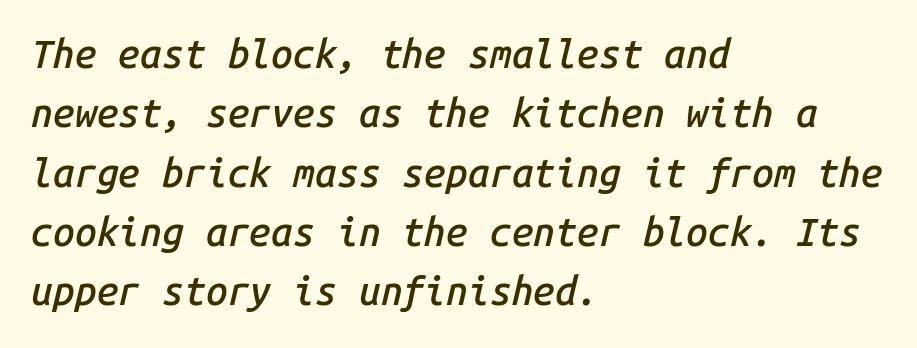
Line beginnings align vertically; line endings do not. The passage shown leans; its letterforms are oblique. A typesetter would call this monospace, since all characters share one set width. A bare baseline throughout the passage.
